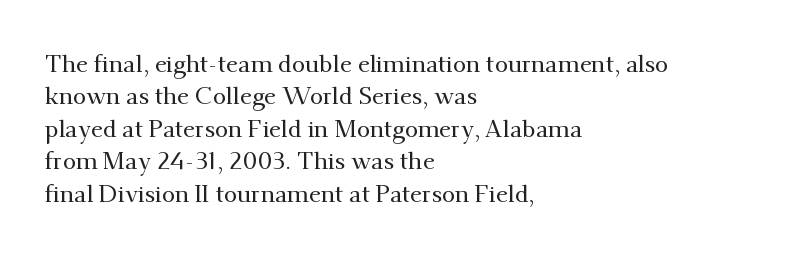
Glyph-to-glyph distance matches everyday printed text. Teacher's note: observe the even left margin — that is flush-left alignment. Type without underlining. This sample keeps an unexceptional amount of space between lines. This is roman type, the default non-slanted kind.
